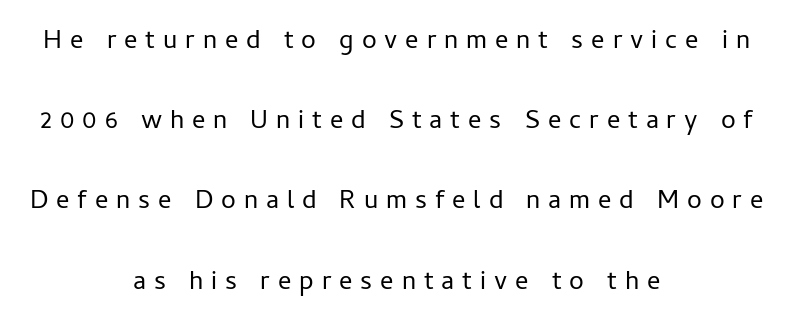
The image shows 33 px light sans-serif type, upright; set centered, loose line spacing (2.43x), unusually wide letter spacing (+0.24 em), not underlined; low stroke contrast and a medium x-height.
